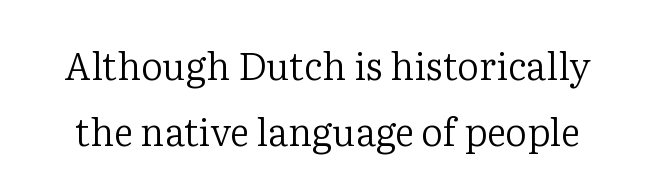
This sample uses plain, unmodified letter spacing. You could not count columns in this text — the font is proportionally spaced. Are there feet on the stems? There are — it's a serif. Unlike italic type, these characters show no tilt at all. This reads as an unemphasized weight, regular at the heaviest.
